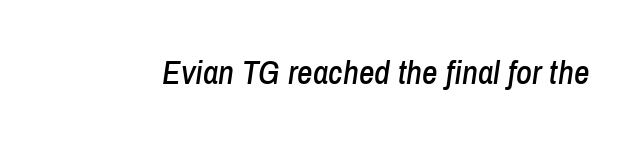
Rendered with sloped, italic letterforms. The gap between lines stays unmarked. Honestly, the letter spacing is just normal — you wouldn't notice it. Character widths vary here, with narrow letters taking less room than wide ones.
